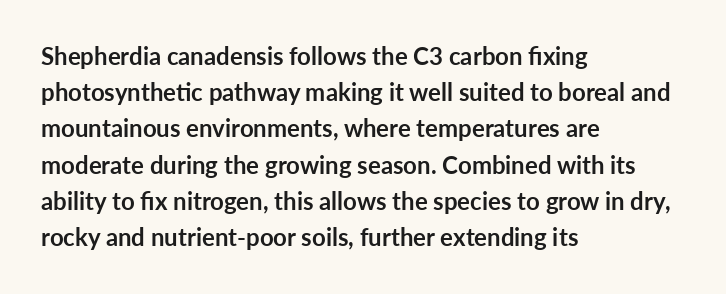
{"italic": "no", "bold": "yes", "underline": "no", "align": "left", "line_spacing": "normal", "line_spacing_ratio": 1.51, "letter_spacing": "normal", "letter_spacing_em": 0.0, "glyph_px": 24}
